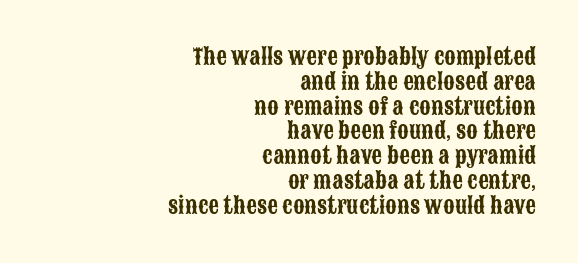
The image shows 21 px text type, upright; set right-aligned, line spacing 1.18x, normal letter spacing, not underlined.
